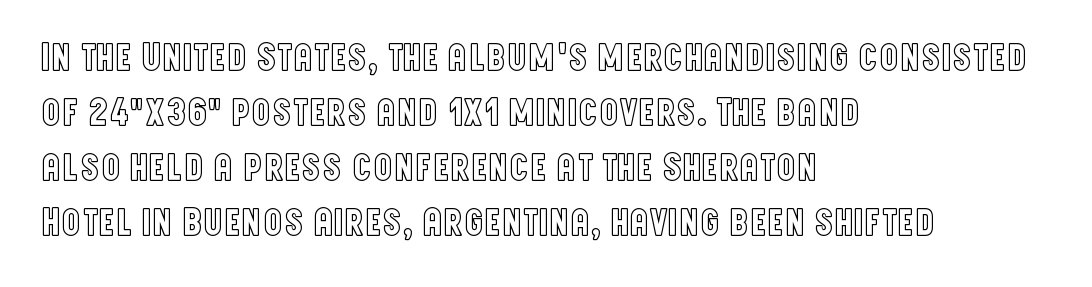
Q: Is the text italic (slanted)? A: No, it is upright.
Q: Is the text underlined? A: No.
Q: How is the paragraph aligned? A: Left-aligned.
Q: Is the spacing between letters normal or unusually wide? A: Normal.
Q: Is the spacing between lines tight, normal or loose? A: Normal.
Q: Width (condensed, normal, or wide)? A: Condensed.
Q: x-height? A: Large.
Q: Monospaced? A: No.
